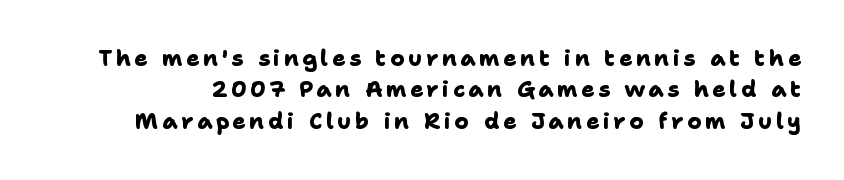
{"bold": "yes", "underline": "no", "line_spacing": "normal", "line_spacing_ratio": 1.43, "glyph_px": 22}
